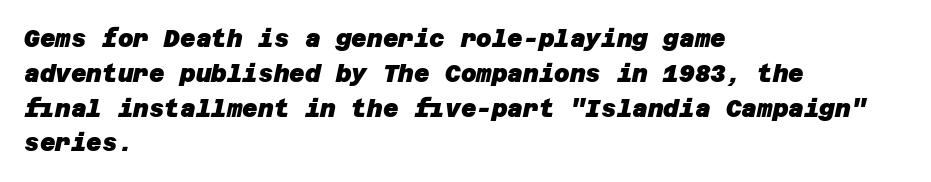
Q: Is the text bold? A: Yes.
Q: Is the text underlined? A: No.
Q: How is the paragraph aligned? A: Left-aligned.
Q: Is the spacing between letters normal or unusually wide? A: Normal.
Q: Is the spacing between lines tight, normal or loose? A: Normal.
